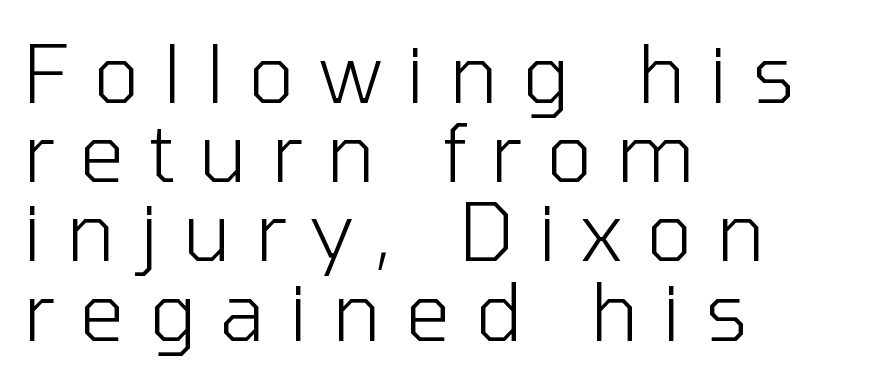
The image shows 80 px light sans-serif type, upright; set left-aligned, tight line spacing (0.99x), unusually wide letter spacing (+0.3 em), not underlined; low stroke contrast and a medium x-height.
